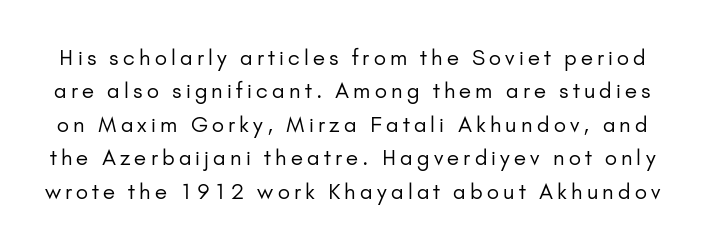
No heavy texture on the line: the type isn't bold. Upright lettering throughout. Letters rest on an invisible, unmarked baseline. Does extra space separate the letters? Yes, quite a lot of it. In terms of leading, this rendering sits right in the middle.
